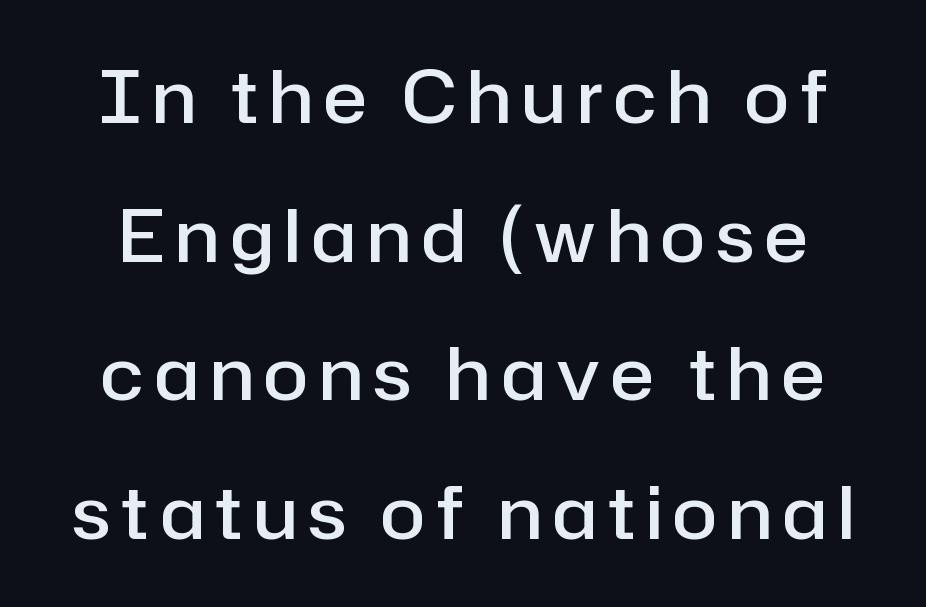
Q: Is the text bold? A: Semi-bold.
Q: Is the text italic (slanted)? A: No, it is upright.
Q: Is the typeface a serif or a sans-serif typeface? A: Sans-serif.
Q: Is the text underlined? A: No.
Q: Is the spacing between lines tight, normal or loose? A: Loose.
Q: Width (condensed, normal, or wide)? A: Normal.
Q: Stroke contrast? A: Low.
Q: x-height? A: Medium.
Q: Monospaced? A: No.
